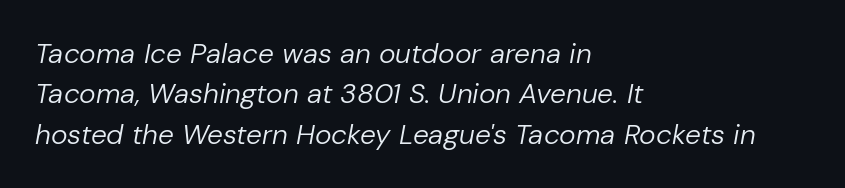
Q: Is the text bold? A: No.
Q: Is the text italic (slanted)? A: Yes, it leans right by about 10 degrees.
Q: Is the text underlined? A: No.
Q: How is the paragraph aligned? A: Left-aligned.
Q: Is the spacing between letters normal or unusually wide? A: Normal.
Q: Is the spacing between lines tight, normal or loose? A: Normal.
Q: Width (condensed, normal, or wide)? A: Normal.
Q: Stroke contrast? A: Low.
Q: x-height? A: Medium.
Q: Monospaced? A: No.
